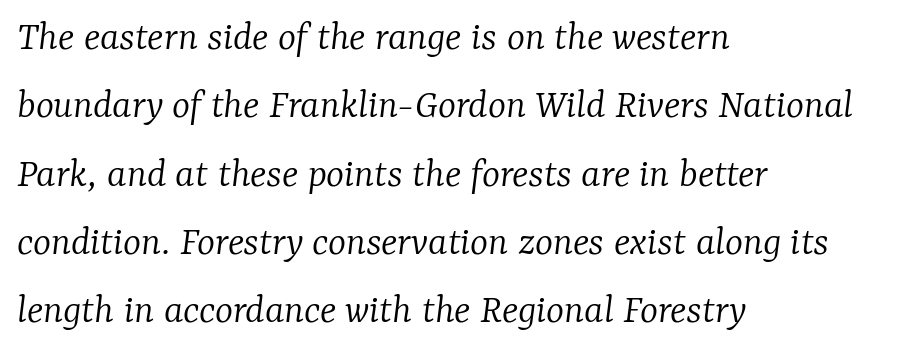
{"serif": "yes", "italic": "yes", "lean": "right", "slant_degrees": 7, "bold": "no", "weight": "light", "width": "normal", "stroke_contrast": "low", "x_height": "medium", "monospaced": "no", "underline": "no", "align": "left", "line_spacing": "normal", "line_spacing_ratio": 1.59, "letter_spacing": "normal", "letter_spacing_em": 0.0, "glyph_px": 43}
